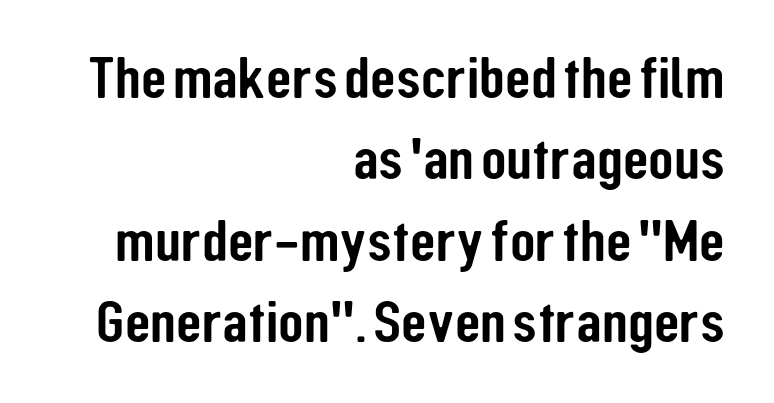
{"serif": "no", "italic": "no", "width": "condensed", "stroke_contrast": "low", "x_height": "medium", "monospaced": "no", "underline": "no", "align": "right", "line_spacing": "normal", "line_spacing_ratio": 1.38, "letter_spacing": "normal", "letter_spacing_em": 0.0, "glyph_px": 59}
